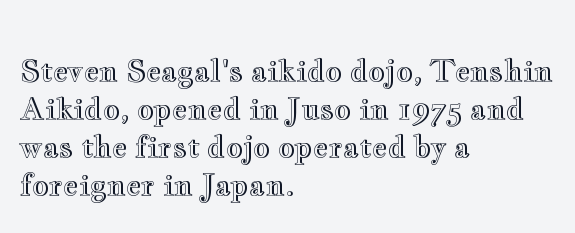
Q: Is the text italic (slanted)? A: No, it is upright.
Q: Is the text underlined? A: No.
Q: How is the paragraph aligned? A: Left-aligned.
Q: Is the spacing between letters normal or unusually wide? A: Normal.
Q: Is the spacing between lines tight, normal or loose? A: Normal.
Q: Width (condensed, normal, or wide)? A: Wide.
Q: x-height? A: Small.
Q: Monospaced? A: No.
